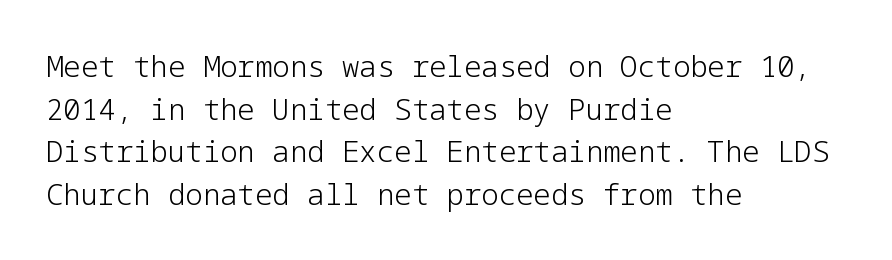
Q: Is the text bold? A: No.
Q: Is the text italic (slanted)? A: No, it is upright.
Q: Is the typeface a serif or a sans-serif typeface? A: Sans-serif.
Q: Is the text underlined? A: No.
Q: How is the paragraph aligned? A: Left-aligned.
Q: Is the spacing between letters normal or unusually wide? A: Normal.
Q: Is the spacing between lines tight, normal or loose? A: Normal.
Q: Width (condensed, normal, or wide)? A: Normal.
Q: Stroke contrast? A: Low.
Q: x-height? A: Medium.
